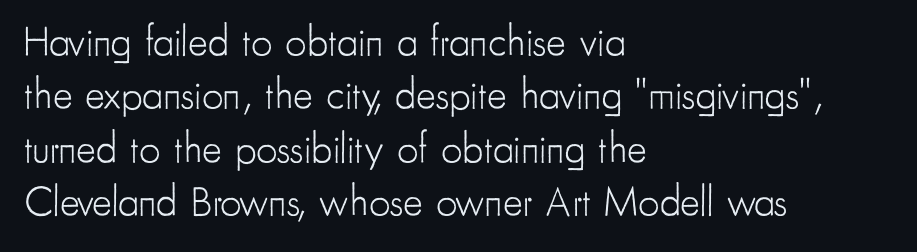
The image shows 42 px light, condensed sans-serif type, upright; set left-aligned, normal line spacing (1.27x), normal letter spacing, not underlined; low stroke contrast and a small x-height.
